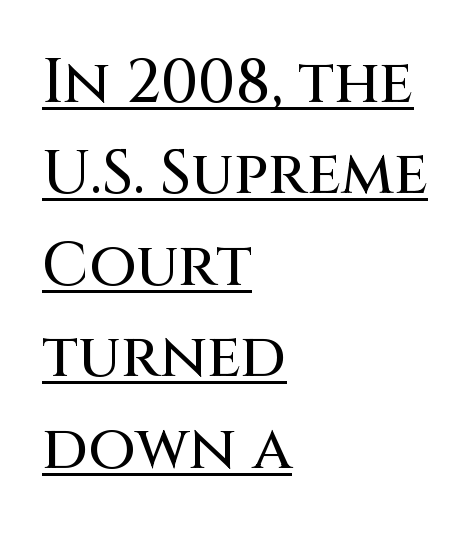
{"serif": "no", "italic": "no", "width": "normal", "stroke_contrast": "medium", "x_height": "large", "monospaced": "no", "underline": "yes", "align": "left", "line_spacing": "normal", "line_spacing_ratio": 1.5, "letter_spacing": "normal", "letter_spacing_em": 0.0, "glyph_px": 61}
